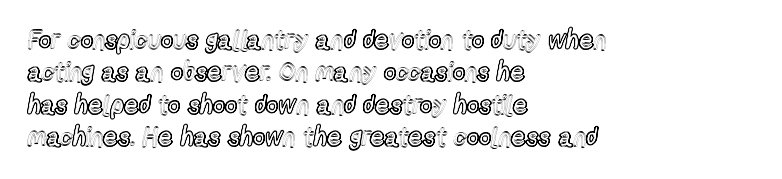
Q: Is the text italic (slanted)? A: Yes.
Q: Is the text underlined? A: No.
Q: How is the paragraph aligned? A: Left-aligned.
Q: Is the spacing between letters normal or unusually wide? A: Normal.
Q: Is the spacing between lines tight, normal or loose? A: Normal.
